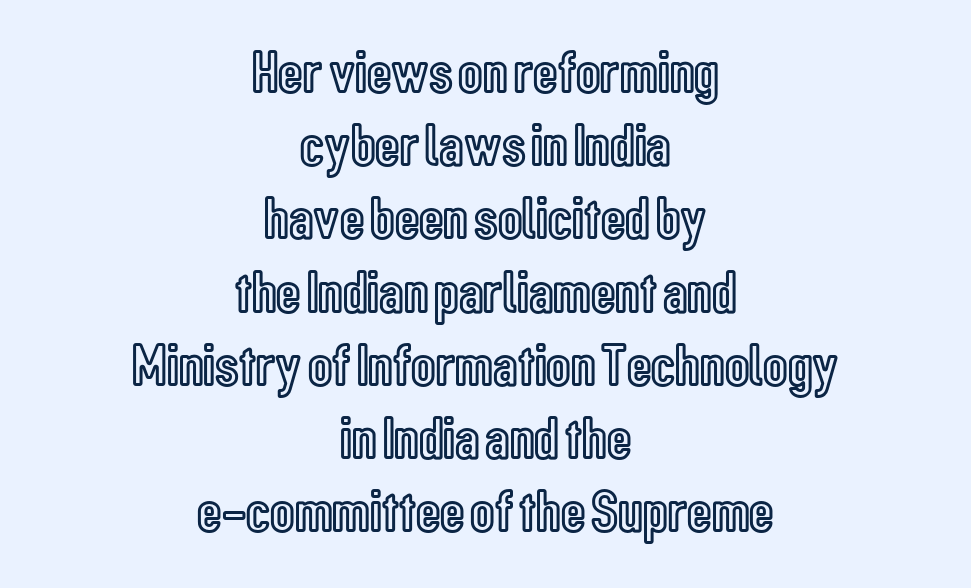
Is this a fixed-width face? No — the glyphs have proportional, varying widths. Lines of text with bare space underneath. The setting favours the middle, as headings and verse often do. Each word holds together tightly as a unit, with standard inter-letter gaps.
